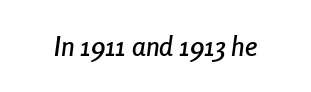
This rendering features lettering with no underline. Tracking here is standard; glyphs follow each other at the usual distance. When letters slant like this, we call the style italic.
